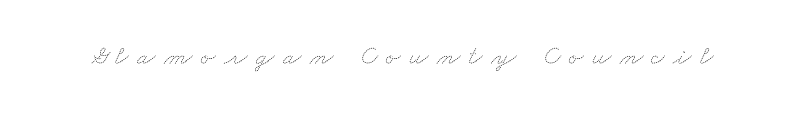
A typesetter would call this heavily tracked-out type. The words here are not underlined. Stroke thickness stays within the range of a standard reading face or lighter.
